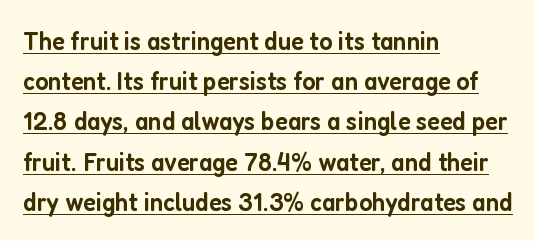
Q: Is the text bold? A: Semi-bold.
Q: Is the text italic (slanted)? A: No, it is upright.
Q: Is the text underlined? A: Yes.
Q: How is the paragraph aligned? A: Left-aligned.
Q: Is the spacing between letters normal or unusually wide? A: Normal.
Q: Is the spacing between lines tight, normal or loose? A: Normal.
